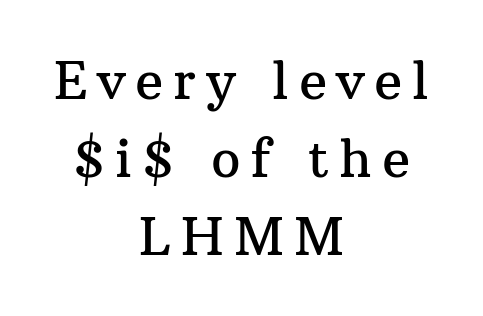
Quick note: not italic, upright. Look at the bottom of the vertical strokes: they flare into serifs here. Line starts and ends both wander, symmetrically. The area under the type is left untouched.
